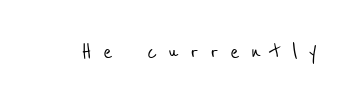
The image shows 28 px condensed sans-serif type; set unusually wide letter spacing (+0.4 em), not underlined; low stroke contrast and a medium x-height.
